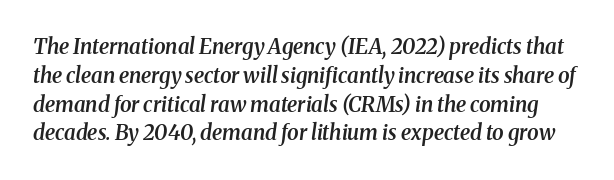
Q: Is the text bold? A: Semi-bold.
Q: Is the text italic (slanted)? A: Yes, it leans right by about 8 degrees.
Q: Is the text underlined? A: No.
Q: Is the spacing between letters normal or unusually wide? A: Normal.
Q: Is the spacing between lines tight, normal or loose? A: Normal.
